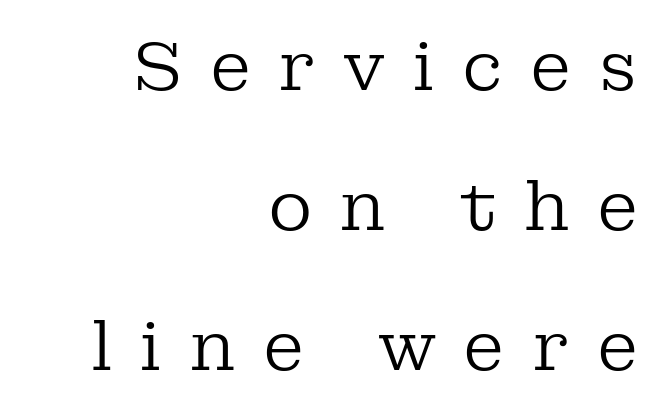
The image shows 68 px regular-weight serif type, upright; set right-aligned, loose line spacing (2.06x), unusually wide letter spacing (+0.4 em), not underlined; low stroke contrast and a medium x-height.
